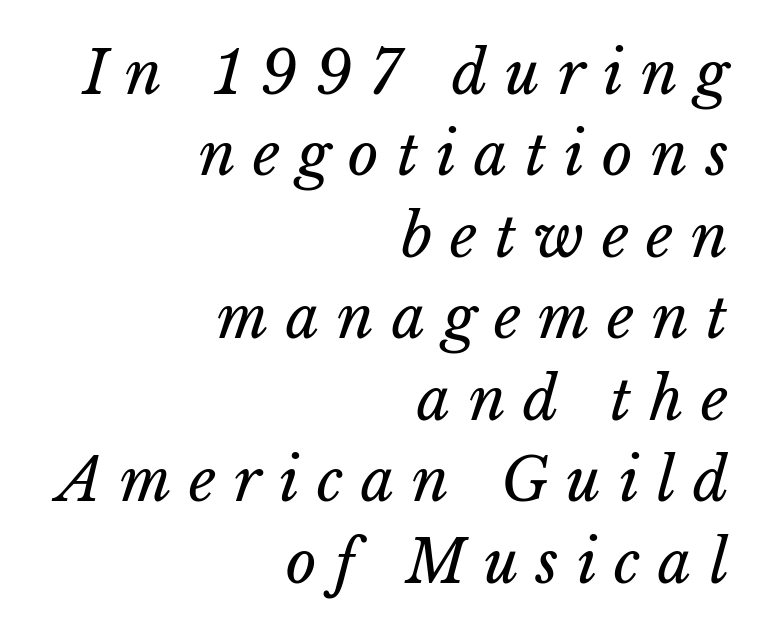
Q: Is the text bold? A: No.
Q: Is the text underlined? A: No.
Q: How is the paragraph aligned? A: Right-aligned.
Q: Is the spacing between letters normal or unusually wide? A: Unusually wide.
Q: Is the spacing between lines tight, normal or loose? A: Normal.
Q: Width (condensed, normal, or wide)? A: Normal.
Q: Stroke contrast? A: Low.
Q: x-height? A: Medium.
Q: Monospaced? A: No.
